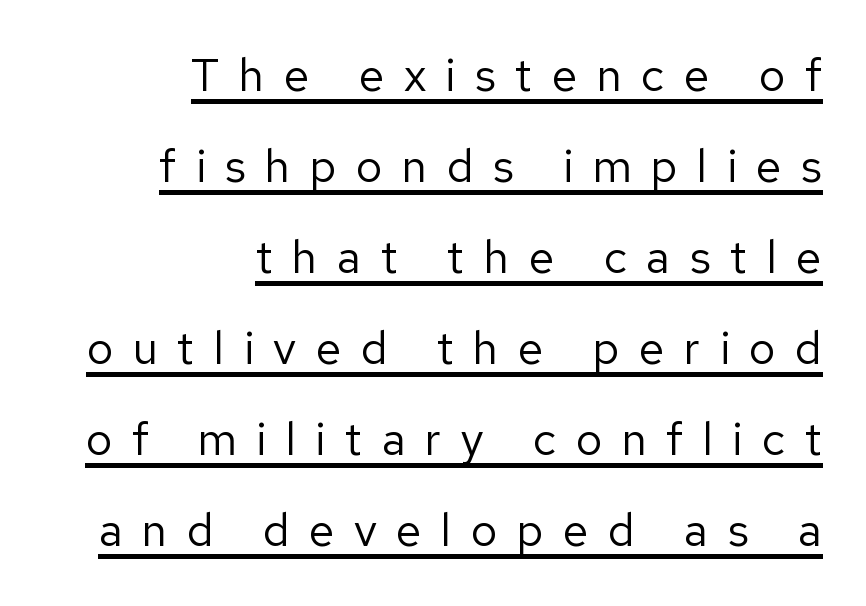
{"serif": "no", "italic": "no", "bold": "no", "weight": "regular", "width": "normal", "stroke_contrast": "low", "x_height": "medium", "monospaced": "no", "underline": "yes", "align": "right", "line_spacing": "loose", "line_spacing_ratio": 1.98, "letter_spacing": "wide", "letter_spacing_em": 0.42, "glyph_px": 46}
